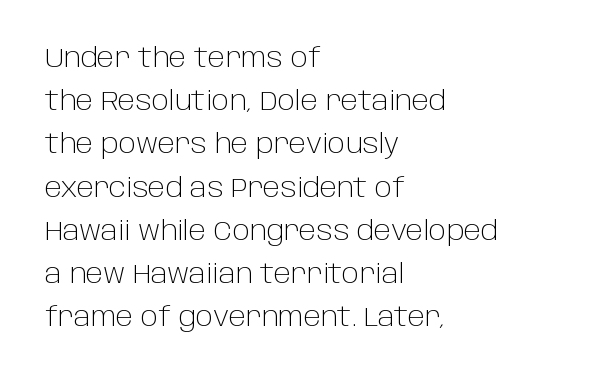
{"italic": "no", "bold": "no", "underline": "no", "align": "left", "line_spacing": "normal", "line_spacing_ratio": 1.6, "letter_spacing": "normal", "letter_spacing_em": 0.0, "glyph_px": 27}
